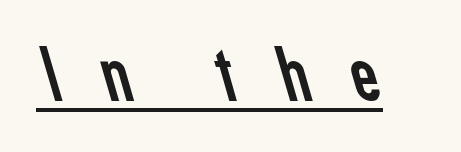
The characters are drawn with everyday or finer stroke widths. You could not count columns in this text — the font is proportionally spaced. I'd call this a sans setting — the letters go barefoot. A typographer would call this underscored text. The type is letterspaced generously, with wide tracking.
